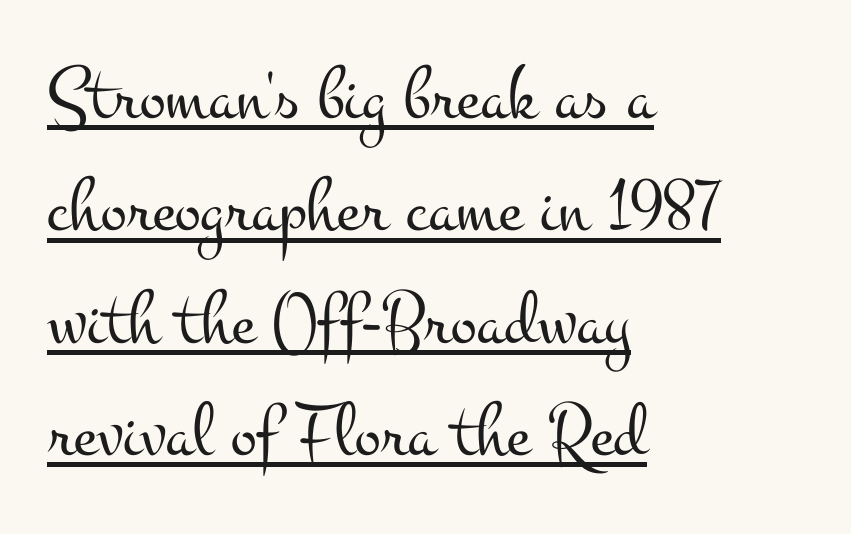
The passage shown has conventional tracking throughout. Character widths vary here, with narrow letters taking less room than wide ones. The typesetter has applied underlining to the passage shown.
